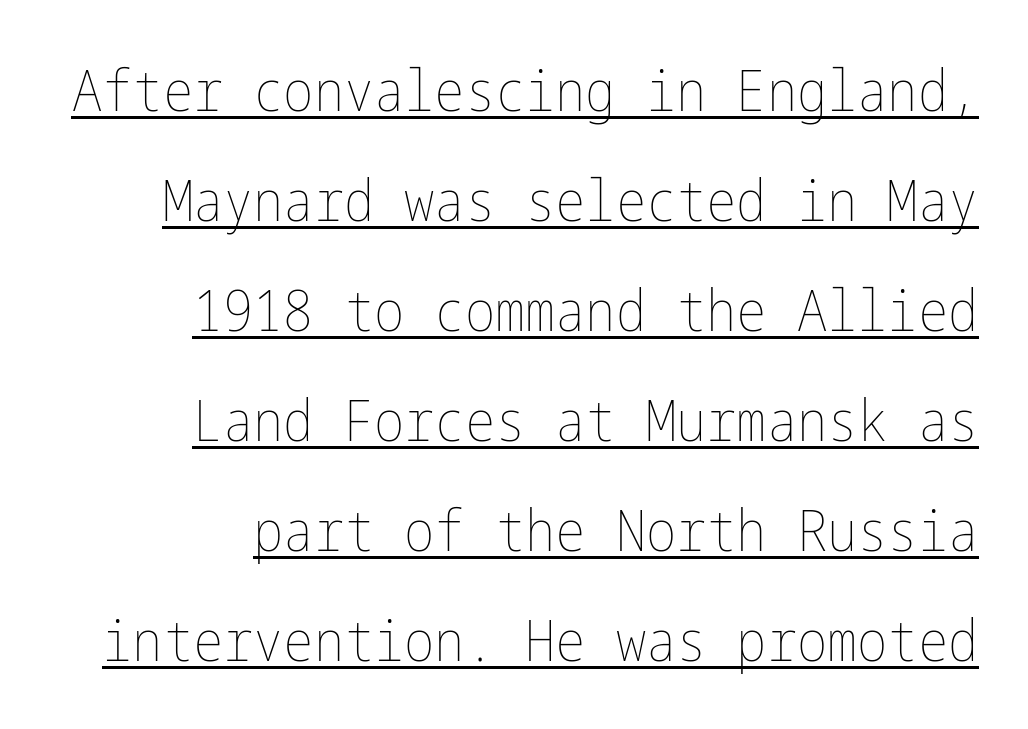
Q: Is the text bold? A: No.
Q: Is the text italic (slanted)? A: No, it is upright.
Q: Is the text underlined? A: Yes.
Q: How is the paragraph aligned? A: Right-aligned.
Q: Is the spacing between letters normal or unusually wide? A: Normal.
Q: Is the spacing between lines tight, normal or loose? A: Loose.
Q: Width (condensed, normal, or wide)? A: Condensed.
Q: Stroke contrast? A: Low.
Q: x-height? A: Medium.
